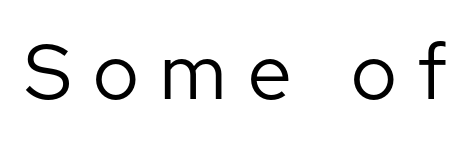
The space directly below the letters is spotless. Observe the absence of serifs on each vertical stroke in this sample. The strokes are not fattened; the text isn't bold. Nope, not italic — everything's standing straight.
